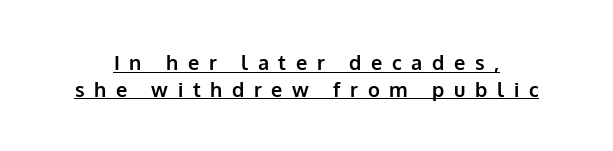
Q: Is the text bold? A: Yes.
Q: Is the text italic (slanted)? A: No, it is upright.
Q: Is the text underlined? A: Yes.
Q: Is the spacing between letters normal or unusually wide? A: Unusually wide.
Q: Is the spacing between lines tight, normal or loose? A: Normal.
